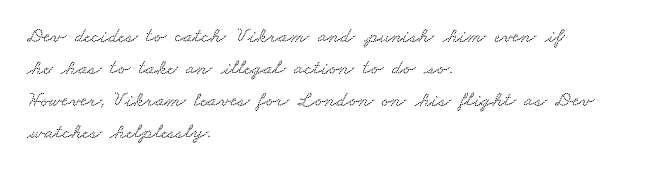
{"underline": "no", "align": "left", "line_spacing": "normal", "line_spacing_ratio": 1.53, "letter_spacing": "normal", "letter_spacing_em": 0.0, "glyph_px": 21}
